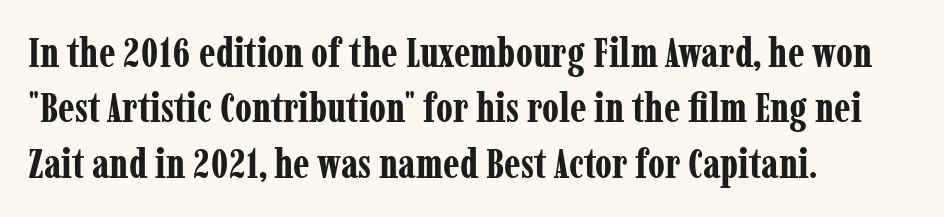
Q: Is the text bold? A: Yes.
Q: Is the text italic (slanted)? A: No, it is upright.
Q: Is the typeface a serif or a sans-serif typeface? A: Serif.
Q: Is the text underlined? A: No.
Q: How is the paragraph aligned? A: Left-aligned.
Q: Is the spacing between letters normal or unusually wide? A: Normal.
Q: Is the spacing between lines tight, normal or loose? A: Normal.
Q: Width (condensed, normal, or wide)? A: Condensed.
Q: Stroke contrast? A: Low.
Q: x-height? A: Medium.
Q: Monospaced? A: No.
